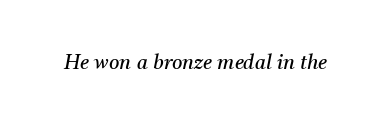
{"italic": "yes", "lean": "right", "slant_degrees": 11, "bold": "no", "underline": "no", "letter_spacing": "normal", "letter_spacing_em": 0.0, "glyph_px": 20}
